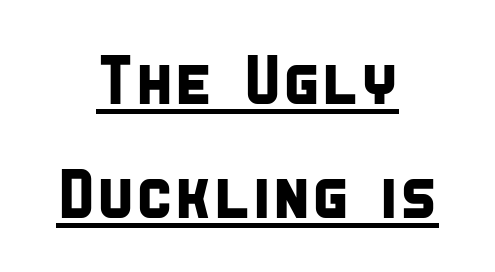
Q: Is the typeface a serif or a sans-serif typeface? A: Sans-serif.
Q: Is the text underlined? A: Yes.
Q: How is the paragraph aligned? A: Centered.
Q: Is the spacing between letters normal or unusually wide? A: Normal.
Q: Is the spacing between lines tight, normal or loose? A: Normal.
Q: Width (condensed, normal, or wide)? A: Condensed.
Q: Stroke contrast? A: Low.
Q: x-height? A: Large.
Q: Monospaced? A: No.
